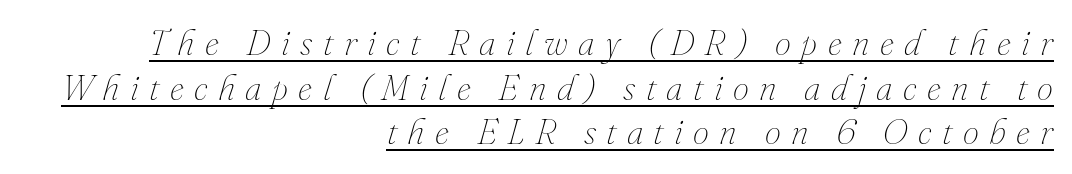
This is not heavy type; no bold has been used. The passage shown has open, widely tracked lettering throughout. In CSS terms this would be text-align: right. What decoration does the sample have? An underline. When letters slant like this, we call the style italic. Varying glyph widths throughout — classic text-font behaviour.
